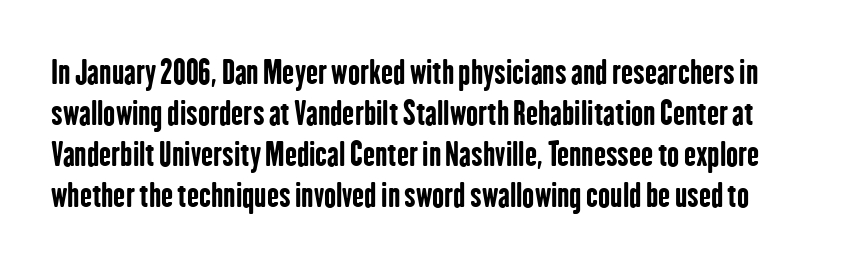
The image shows 32 px bold, condensed sans-serif type, upright; set normal line spacing (1.28x), normal letter spacing, not underlined; low stroke contrast and a medium x-height.
